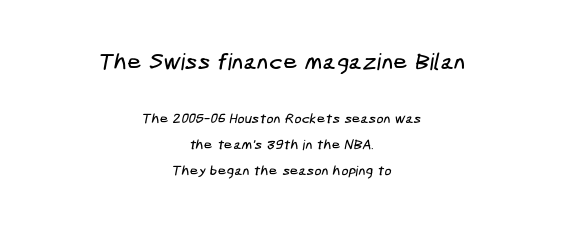
Visually the block forms a symmetrical silhouette, jagged on both flanks. Students, note that the glyphs here touch the page at normal intervals. Larger block? The one above; the one below is distinctly smaller. Descender tails drop into unmarked territory.
